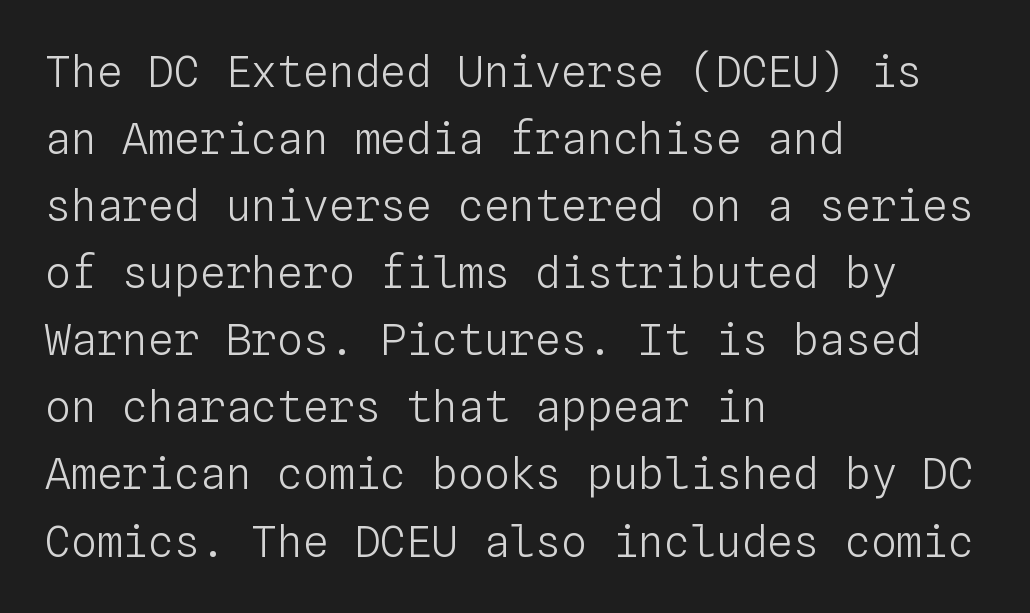
{"italic": "no", "bold": "no", "weight": "light", "width": "normal", "stroke_contrast": "low", "x_height": "medium", "monospaced": "yes", "underline": "no", "align": "left", "line_spacing": "normal", "line_spacing_ratio": 1.56, "letter_spacing": "normal", "letter_spacing_em": 0.0, "glyph_px": 43}
